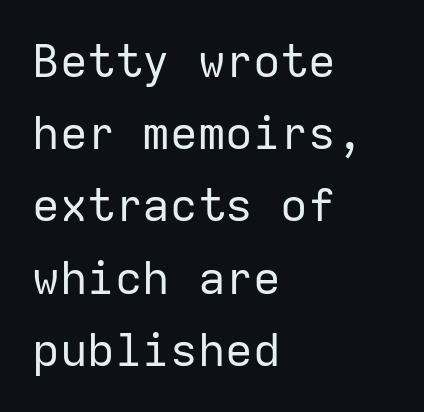
{"serif": "no", "italic": "no", "bold": "no", "weight": "regular", "width": "normal", "stroke_contrast": "low", "x_height": "medium", "monospaced": "yes", "underline": "no", "align": "left", "line_spacing": "normal", "line_spacing_ratio": 1.57, "letter_spacing": "normal", "letter_spacing_em": 0.0, "glyph_px": 46}
